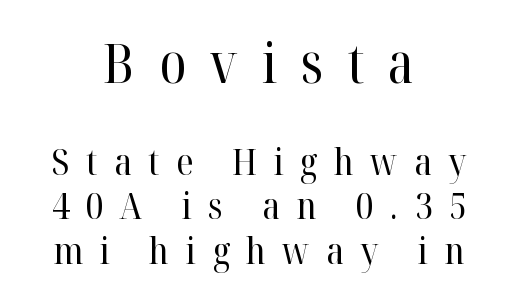
{"serif": "yes", "italic": "no", "bold": "no", "weight": "regular", "width": "normal", "stroke_contrast": "high", "x_height": "medium", "monospaced": "no", "underline": "no", "align": "center", "line_spacing_ratio": 1.21, "letter_spacing": "wide", "letter_spacing_em": 0.44, "larger_block": "first", "size_ratio": 1.49, "glyph_px": 55}
